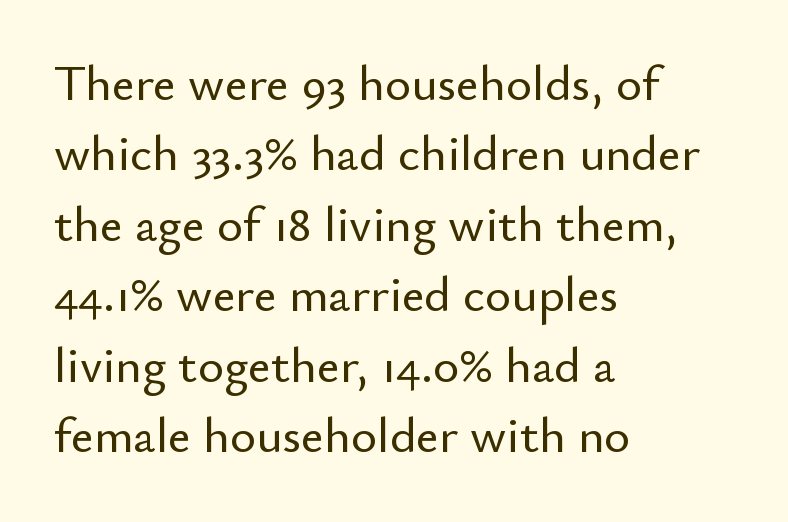
The image shows 50 px sans-serif type, upright; set left-aligned, normal line spacing (1.41x), normal letter spacing, not underlined; low stroke contrast and a small x-height.
